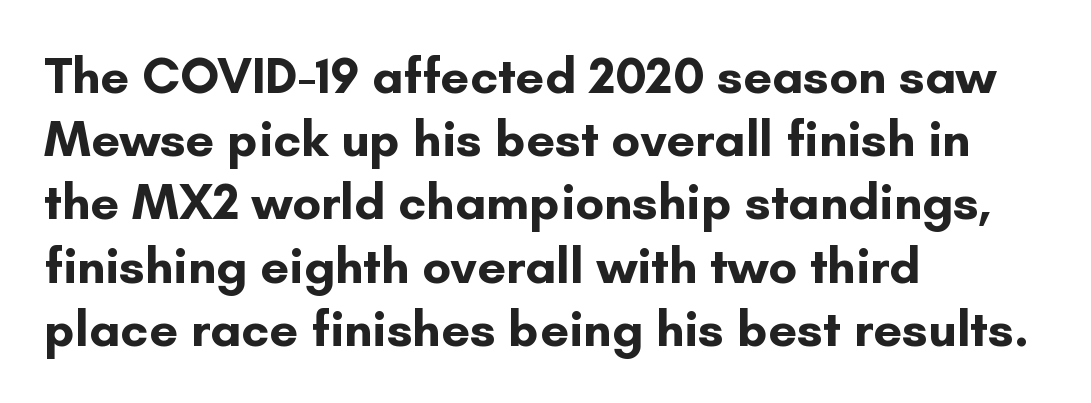
Q: Is the text bold? A: Yes.
Q: Is the text italic (slanted)? A: No, it is upright.
Q: Is the typeface a serif or a sans-serif typeface? A: Sans-serif.
Q: Is the text underlined? A: No.
Q: How is the paragraph aligned? A: Left-aligned.
Q: Is the spacing between letters normal or unusually wide? A: Normal.
Q: Width (condensed, normal, or wide)? A: Normal.
Q: Stroke contrast? A: Low.
Q: x-height? A: Small.
Q: Monospaced? A: No.
